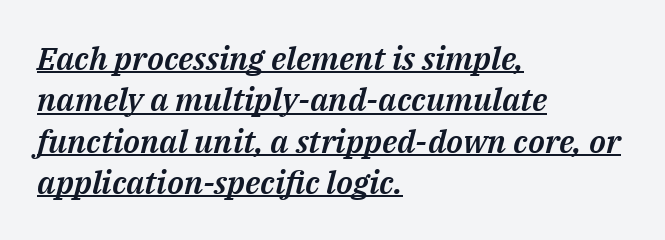
Posture: slanted. The passage is arranged the way most books set body copy — flush left. A typesetter would call this leading conventional body-copy spacing. Here the glyphs are tracked normally, forming tight word shapes.
